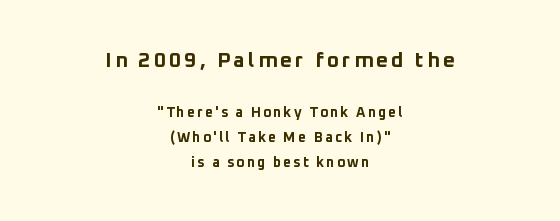
{"italic": "no", "bold": "yes", "underline": "no", "align": "center", "line_spacing_ratio": 1.81, "larger_block": "first", "size_ratio": 1.5, "glyph_px": 21}
